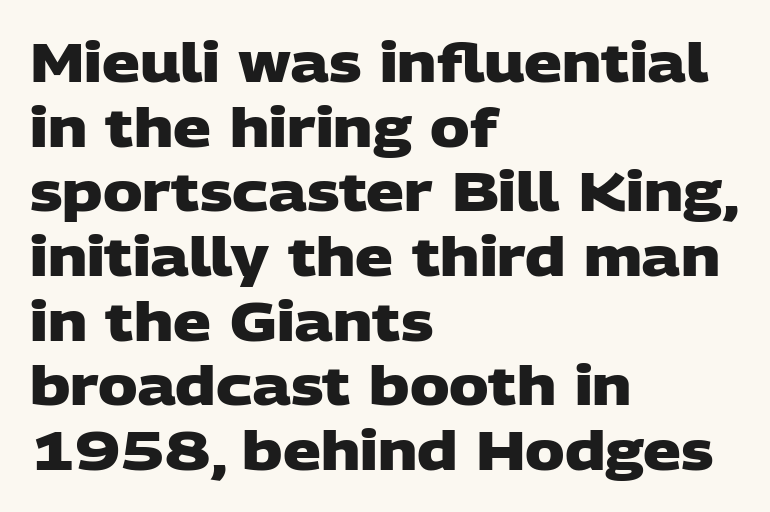
Q: Is the text bold? A: Yes.
Q: Is the typeface a serif or a sans-serif typeface? A: Sans-serif.
Q: Is the text underlined? A: No.
Q: How is the paragraph aligned? A: Left-aligned.
Q: Is the spacing between letters normal or unusually wide? A: Normal.
Q: Width (condensed, normal, or wide)? A: Wide.
Q: Stroke contrast? A: Low.
Q: x-height? A: Large.
Q: Monospaced? A: No.
